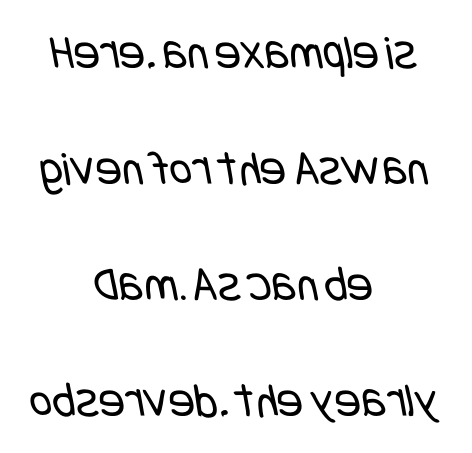
These lines stand farther apart than default settings would place them. A clean baseline with only descenders dipping below it. To sum up the face: it is a sans, with no serifs. Compared with a flush-left layout, this one balances lines on the center instead. Glyph-to-glyph distance matches everyday printed text. Vertical stems look standard width or narrower in stroke.
